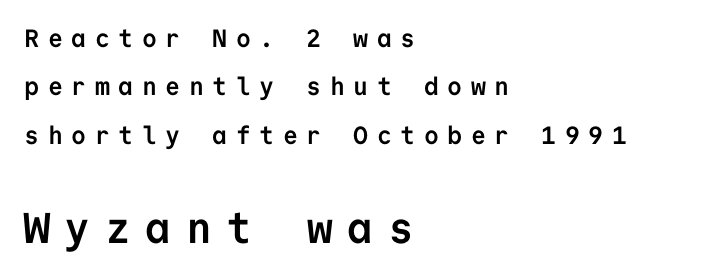
{"serif": "no", "italic": "no", "bold": "yes", "weight": "semibold", "width": "normal", "stroke_contrast": "low", "x_height": "medium", "monospaced": "yes", "underline": "no", "align": "left", "line_spacing": "loose", "line_spacing_ratio": 1.94, "letter_spacing": "wide", "letter_spacing_em": 0.34, "larger_block": "second", "size_ratio": 1.72, "glyph_px": 43}
